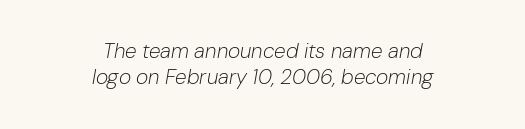
Q: Is the text bold? A: No.
Q: Is the text italic (slanted)? A: Yes, it leans right by about 10 degrees.
Q: Is the text underlined? A: No.
Q: How is the paragraph aligned? A: Centered.
Q: Is the spacing between letters normal or unusually wide? A: Normal.
Q: Is the spacing between lines tight, normal or loose? A: Normal.
